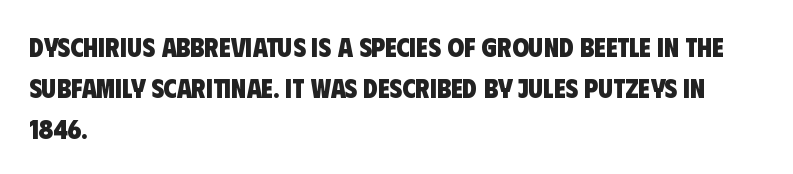
{"bold": "yes", "underline": "no", "align": "left", "line_spacing": "normal", "line_spacing_ratio": 1.51, "letter_spacing": "normal", "letter_spacing_em": 0.0, "glyph_px": 27}
